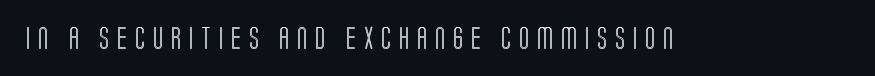
The image shows 23 px text type, upright; set unusually wide letter spacing (+0.35 em), not underlined.
